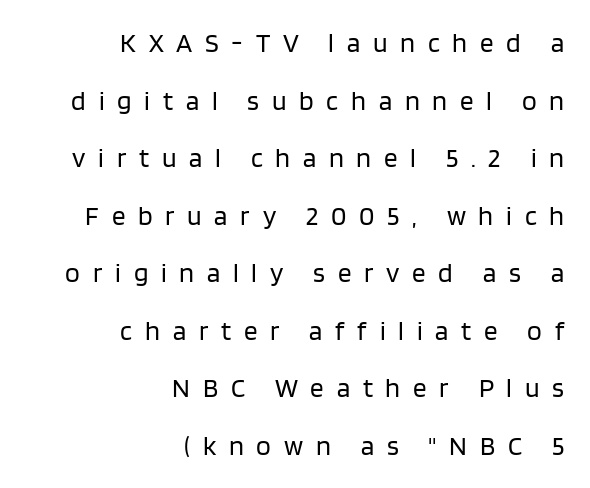
The image shows 27 px text type, upright; set right-aligned, loose line spacing (2.13x), unusually wide letter spacing (+0.47 em), not underlined.
